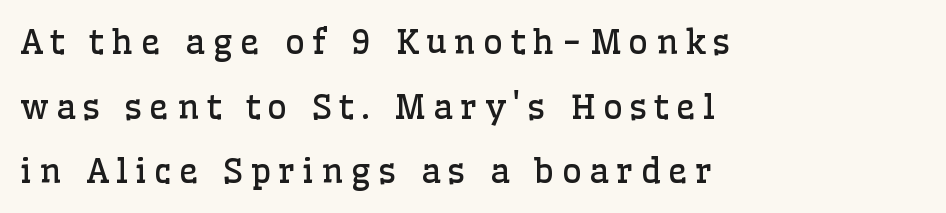
{"serif": "yes", "italic": "no", "bold": "no", "weight": "regular", "width": "normal", "stroke_contrast": "low", "x_height": "medium", "monospaced": "no", "underline": "no", "align": "left", "line_spacing": "loose", "line_spacing_ratio": 1.9, "letter_spacing": "wide", "letter_spacing_em": 0.22, "glyph_px": 34}
